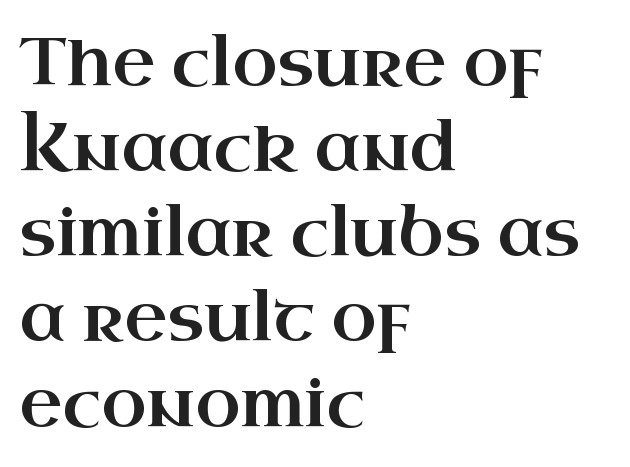
What stands out about the letter spacing? Nothing — it is the standard amount. Which margin do the lines hug? The left one — the right edge is uneven. Looks like regular typesetting: each glyph gets only the width it needs. Only glyphs here, with clear space below each row.
